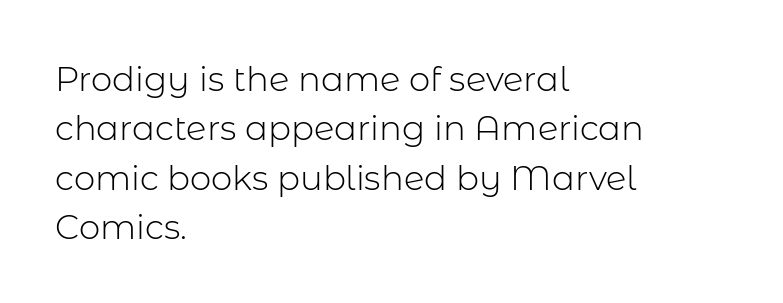
Q: Is the text bold? A: No.
Q: Is the text italic (slanted)? A: No, it is upright.
Q: Is the typeface a serif or a sans-serif typeface? A: Sans-serif.
Q: Is the text underlined? A: No.
Q: How is the paragraph aligned? A: Left-aligned.
Q: Is the spacing between letters normal or unusually wide? A: Normal.
Q: Is the spacing between lines tight, normal or loose? A: Normal.
Q: Width (condensed, normal, or wide)? A: Normal.
Q: Stroke contrast? A: Low.
Q: x-height? A: Medium.
Q: Monospaced? A: No.
